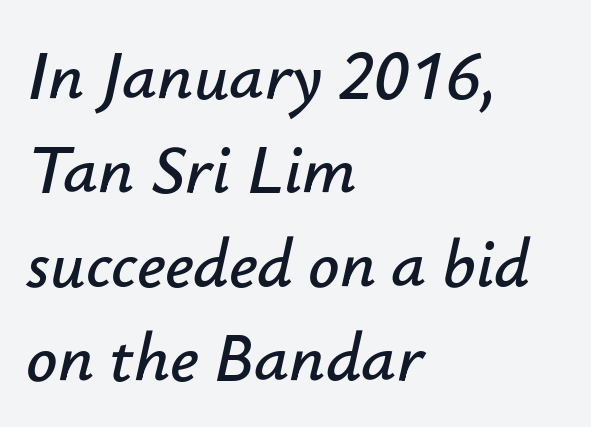
Q: Is the text italic (slanted)? A: Yes, it leans right by about 12 degrees.
Q: Is the text underlined? A: No.
Q: How is the paragraph aligned? A: Left-aligned.
Q: Is the spacing between letters normal or unusually wide? A: Normal.
Q: Is the spacing between lines tight, normal or loose? A: Normal.
Q: Width (condensed, normal, or wide)? A: Normal.
Q: Stroke contrast? A: Low.
Q: x-height? A: Small.
Q: Monospaced? A: No.
